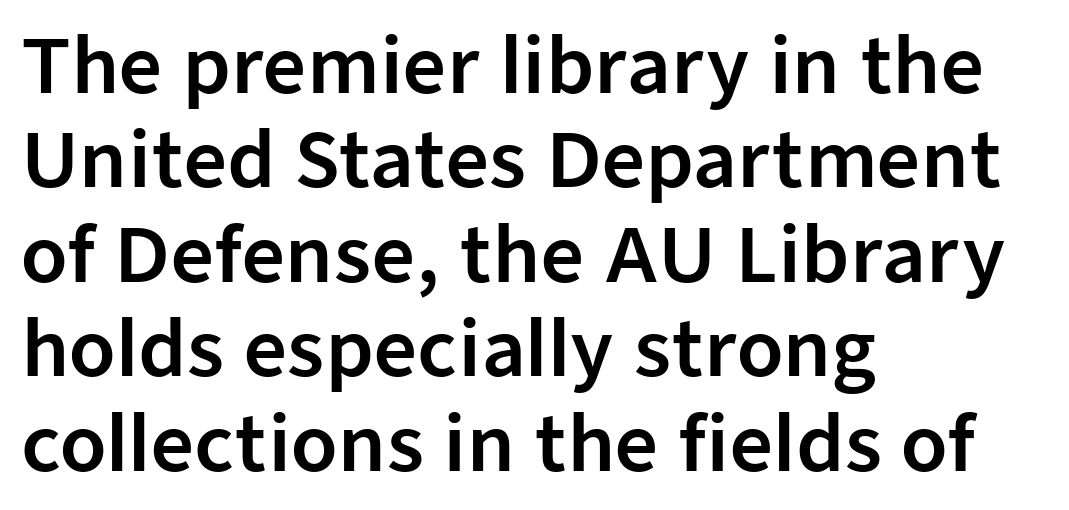
Q: Is the text italic (slanted)? A: No, it is upright.
Q: Is the typeface a serif or a sans-serif typeface? A: Sans-serif.
Q: Is the text underlined? A: No.
Q: How is the paragraph aligned? A: Left-aligned.
Q: Is the spacing between letters normal or unusually wide? A: Normal.
Q: Is the spacing between lines tight, normal or loose? A: Normal.
Q: Width (condensed, normal, or wide)? A: Normal.
Q: Stroke contrast? A: Low.
Q: x-height? A: Medium.
Q: Monospaced? A: No.
